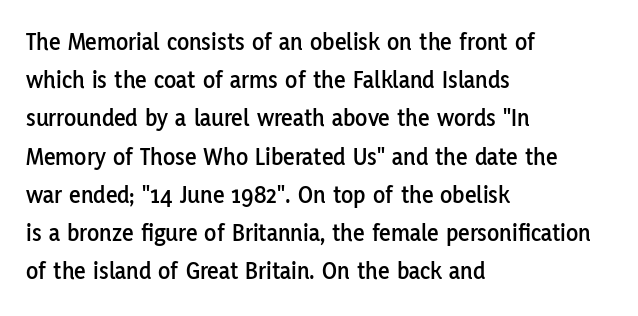
Descenders hang freely into open space. Teacher's note: observe the even left margin — that is flush-left alignment. The vertical gap from one line to the next is medium. If you drew a line through each stem, it would be perfectly vertical. The letters sit at their default tracking, neither squeezed nor spread.
